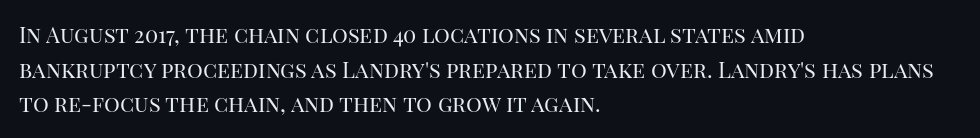
The image shows 22 px text type, upright; set left-aligned, normal line spacing (1.57x), normal letter spacing, not underlined.
